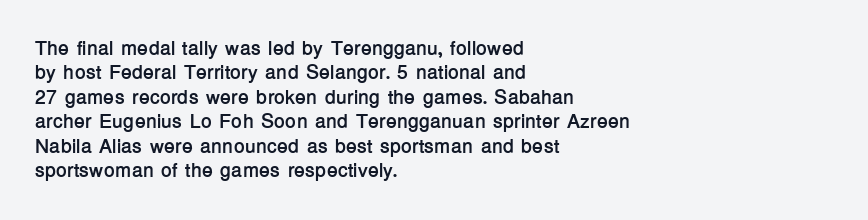
In terms of weight, the rendering is a true, heavy bold. In CSS terms this would be text-align: left. This rendering leaves character spacing at its baseline value. Honestly, there is no underline to notice here at all. The typography opts for an upright posture over an oblique one.
